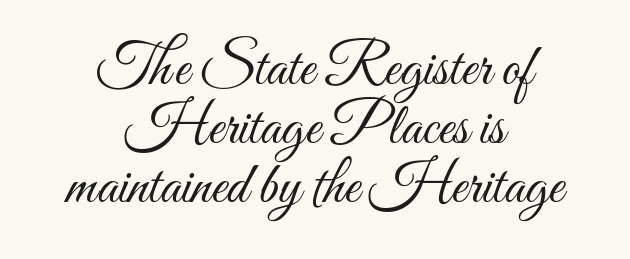
{"bold": "no", "weight": "light", "width": "condensed", "stroke_contrast": "medium", "x_height": "small", "monospaced": "no", "underline": "no", "align": "center", "line_spacing": "tight", "line_spacing_ratio": 1.0, "letter_spacing": "normal", "letter_spacing_em": 0.0, "glyph_px": 59}
